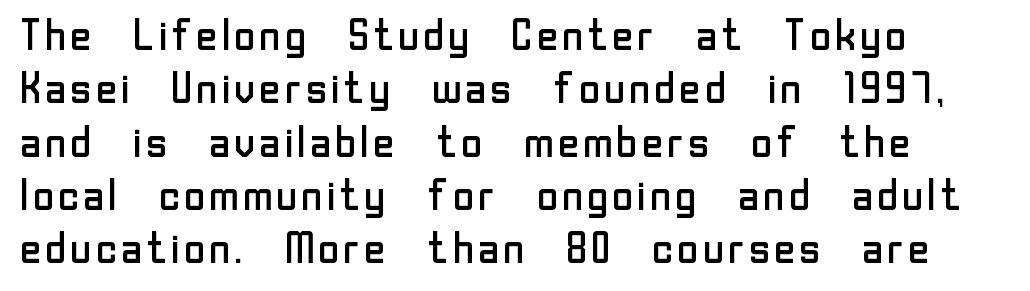
Only glyphs here, with clear space below each row. A sans-serif font was chosen for this passage. What stands out about the letter spacing? Nothing — it is the standard amount. On a weight scale, this lands at 450 or below. If you drew a ruler down the left edge, every line would touch it. Spacing verdict: proportional, widths tailored to each character.
